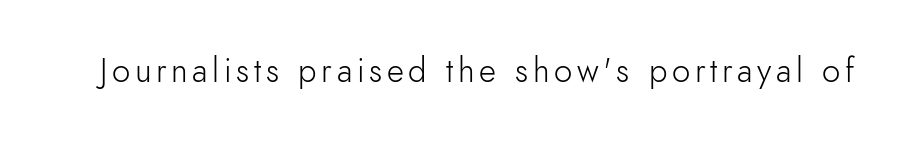
Q: Is the text bold? A: No.
Q: Is the text italic (slanted)? A: No, it is upright.
Q: Is the typeface a serif or a sans-serif typeface? A: Sans-serif.
Q: Is the text underlined? A: No.
Q: Width (condensed, normal, or wide)? A: Normal.
Q: x-height? A: Small.
Q: Monospaced? A: No.
